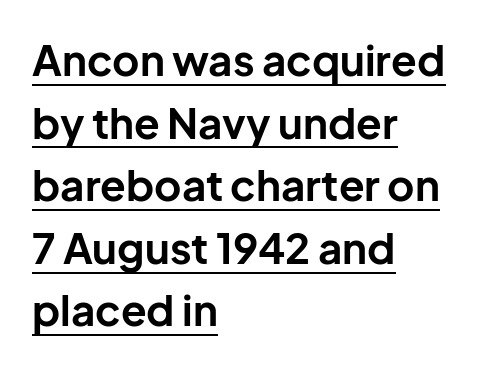
The image shows 42 px bold sans-serif type, upright; set left-aligned, normal line spacing (1.49x), normal letter spacing, underlined; low stroke contrast and a medium x-height.
